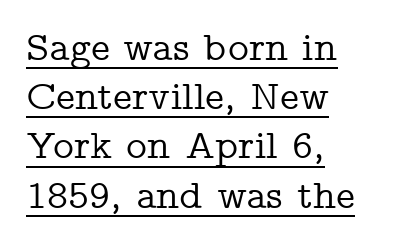
{"serif": "yes", "italic": "no", "width": "wide", "stroke_contrast": "low", "x_height": "medium", "monospaced": "no", "underline": "yes", "align": "left", "line_spacing_ratio": 1.23, "letter_spacing": "normal", "letter_spacing_em": 0.0, "glyph_px": 40}
